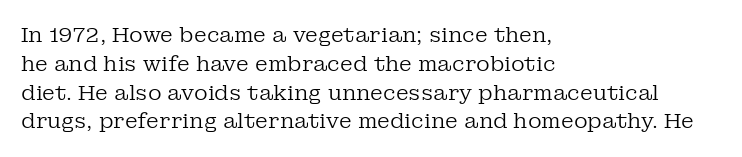
Q: Is the text bold? A: No.
Q: Is the text italic (slanted)? A: No, it is upright.
Q: Is the text underlined? A: No.
Q: How is the paragraph aligned? A: Left-aligned.
Q: Is the spacing between letters normal or unusually wide? A: Normal.
Q: Is the spacing between lines tight, normal or loose? A: Normal.
